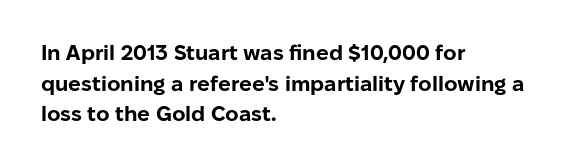
Glyph-to-glyph distance matches everyday printed text. If you drew a line through each stem, it would be perfectly vertical. Horizontal bands of white between lines are of average thickness. Type without underlining. The glyphs have the mass of a bold cut.
